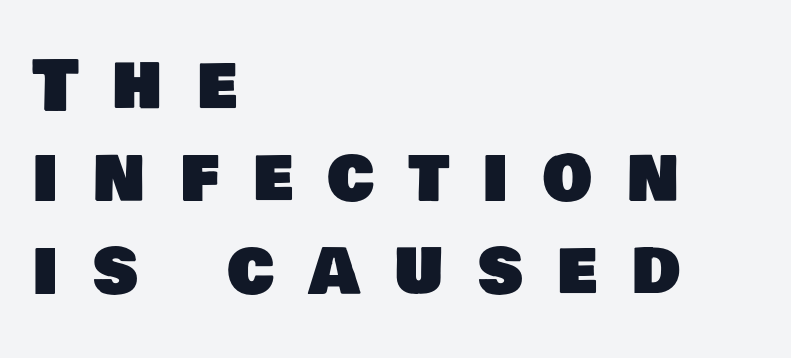
Each word looks stretched out because of the extra space between its letters. These lines sit exactly where default settings would place them. Classification — sans serif. This sample has the flowing, uneven cadence of proportional lettering.
